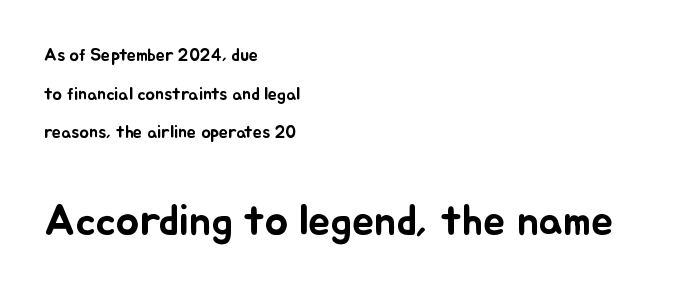
The image shows 44 px text type, upright; set left-aligned, loose line spacing (2.15x), normal letter spacing, not underlined; the second (bottom) block is 2.44x larger; low stroke contrast and a small x-height.
